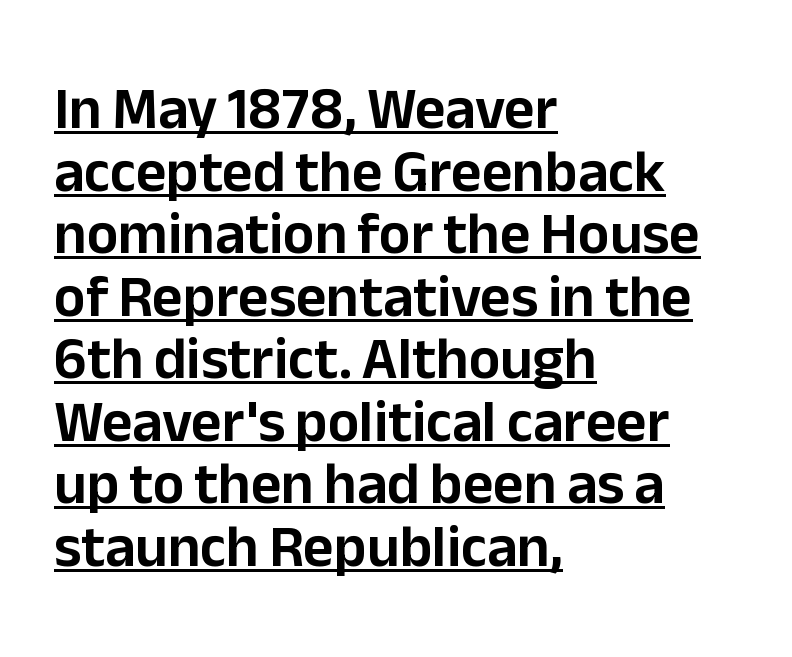
{"serif": "no", "italic": "no", "width": "normal", "stroke_contrast": "low", "x_height": "medium", "monospaced": "no", "underline": "yes", "align": "left", "line_spacing": "tight", "line_spacing_ratio": 1.06, "letter_spacing": "normal", "letter_spacing_em": 0.0, "glyph_px": 59}
